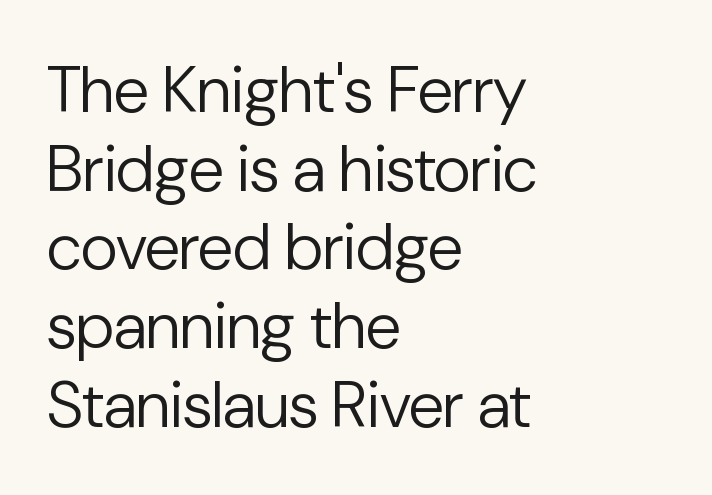
{"serif": "no", "italic": "no", "bold": "no", "weight": "regular", "width": "normal", "stroke_contrast": "low", "x_height": "medium", "monospaced": "no", "underline": "no", "align": "left", "line_spacing_ratio": 1.21, "letter_spacing": "normal", "letter_spacing_em": 0.0, "glyph_px": 65}
